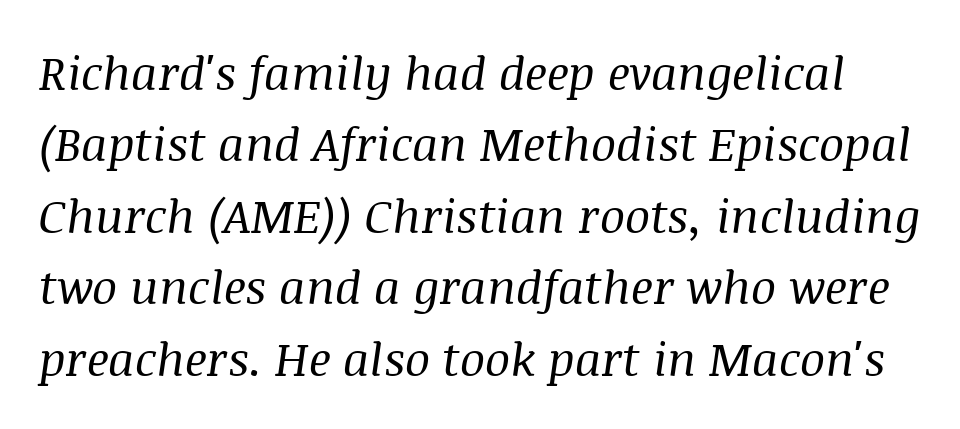
{"serif": "yes", "italic": "yes", "lean": "right", "slant_degrees": 8, "bold": "no", "weight": "regular", "width": "normal", "stroke_contrast": "medium", "x_height": "large", "monospaced": "no", "underline": "no", "line_spacing": "normal", "line_spacing_ratio": 1.52, "letter_spacing": "normal", "letter_spacing_em": 0.0, "glyph_px": 47}
